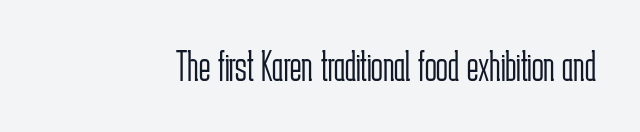
The image shows 43 px light, condensed sans-serif type, upright; set normal letter spacing, not underlined; low stroke contrast and a medium x-height.
